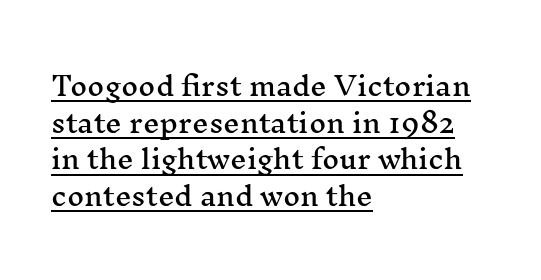
The image shows 26 px text type, upright; set left-aligned, normal line spacing (1.41x), normal letter spacing, underlined.
